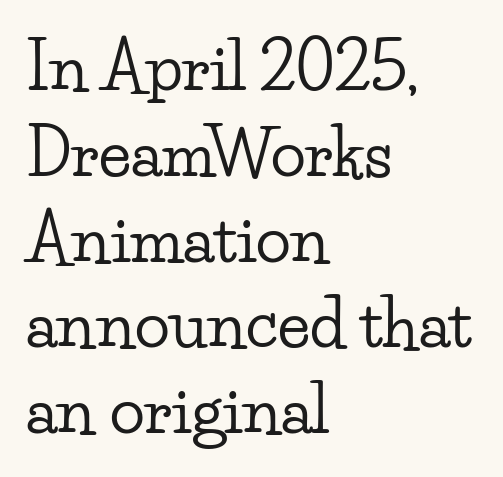
The image shows 65 px wide serif type, upright; set left-aligned, normal line spacing (1.32x), normal letter spacing, not underlined; low stroke contrast and a small x-height.
